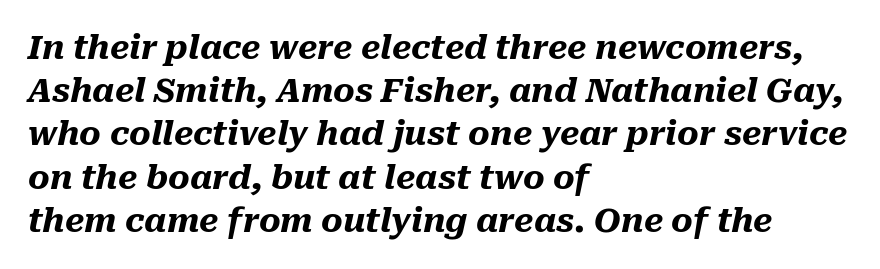
The image shows 33 px heavy type, italic (leaning right); set left-aligned, normal line spacing (1.31x), normal letter spacing, not underlined; medium stroke contrast and a medium x-height.
